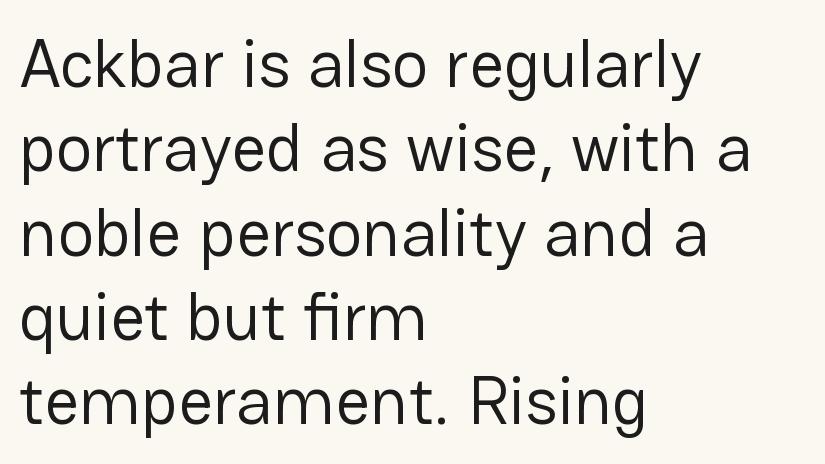
This reads as an unemphasized weight, regular at the heaviest. The type sits square on the baseline with zero lean. Check where the strokes stop: nothing finishes them off — pure sans. No word sits above an underline. Looks like regular typesetting: each glyph gets only the width it needs. The compositor pushed each line to the left boundary.
